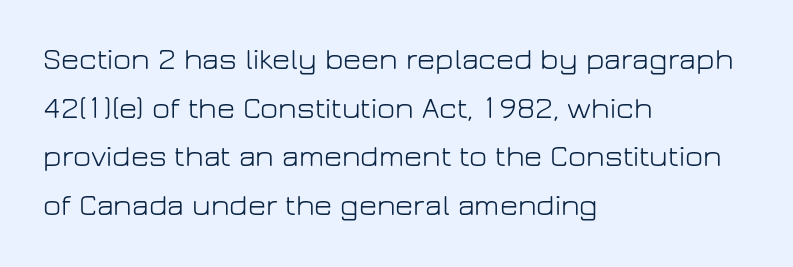
This rendering leaves character spacing at its baseline value. Is the type heavy? It reads as light-to-regular instead. A normal amount of white space separates one row of letters from the next. The letters advance in unequal steps, a hallmark of proportional type. The rendering shows plain stroke endings on the letterforms — a sans-serif design. Characters remain perfectly vertical along every line.
